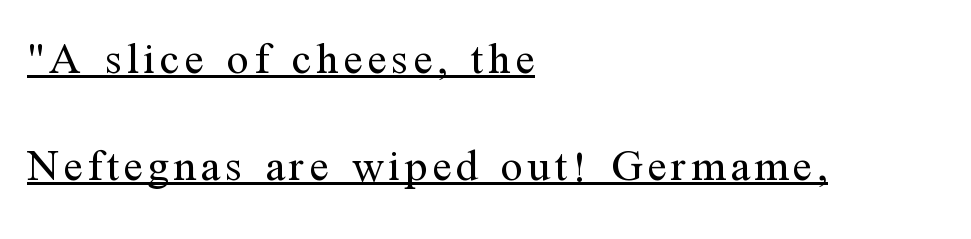
The image shows 45 px regular-weight serif type, upright; set left-aligned, loose line spacing (2.38x), underlined; medium stroke contrast and a medium x-height.
